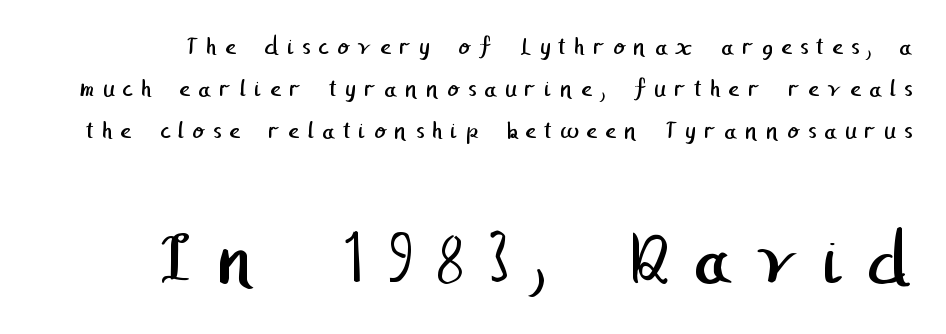
Visually, the bottom section dominates because its glyphs are scaled up. Quick note: underline off. Words appear elongated and porous because spacing is wide. Vertical stems look standard width or narrower in stroke. A normal amount of white space separates one row of letters from the next. To sum up the face: it is a sans, with no serifs.
